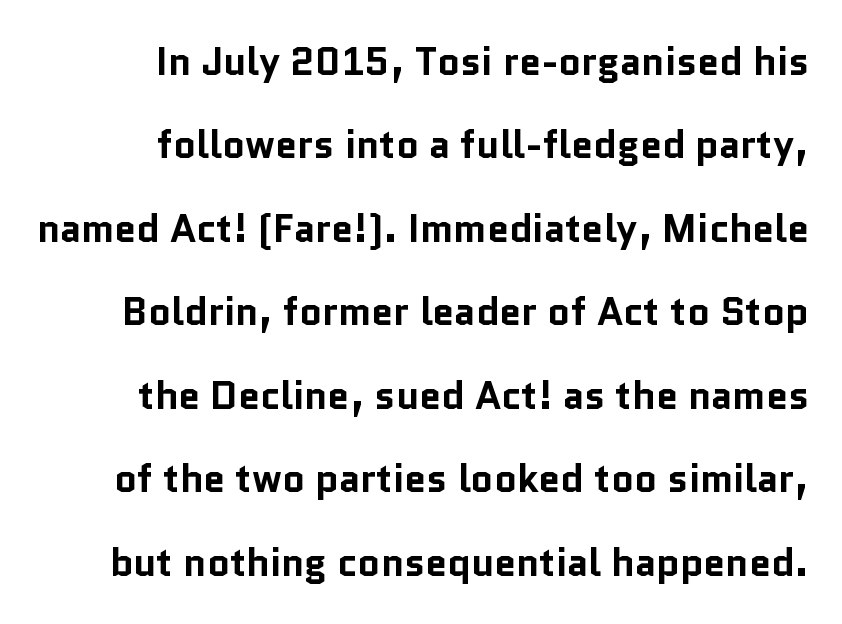
How heavy is the stroke? Heavy — this is a bold. Compared with typical paragraphs, the rows here are farther apart. Italic: no, the glyphs are upright roman. Line ends are locked; line starts wander. Serif or sans? Sans — the stroke terminals are bare. A typesetter would call this zero additional tracking.
